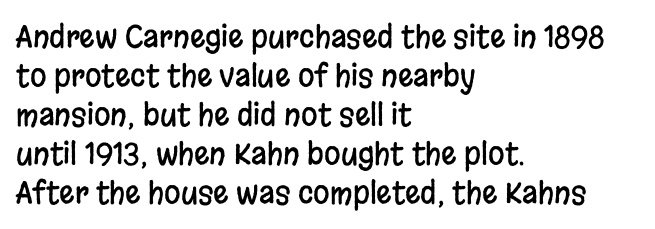
Q: Is the text italic (slanted)? A: No, it is upright.
Q: Is the typeface a serif or a sans-serif typeface? A: Sans-serif.
Q: Is the text underlined? A: No.
Q: How is the paragraph aligned? A: Left-aligned.
Q: Is the spacing between letters normal or unusually wide? A: Normal.
Q: Is the spacing between lines tight, normal or loose? A: Normal.
Q: Width (condensed, normal, or wide)? A: Condensed.
Q: Stroke contrast? A: Low.
Q: x-height? A: Large.
Q: Monospaced? A: No.
